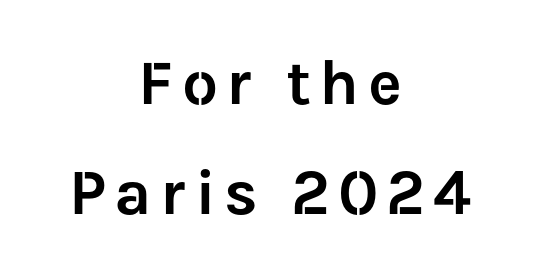
{"serif": "no", "italic": "no", "width": "normal", "stroke_contrast": "low", "x_height": "medium", "monospaced": "no", "underline": "no", "align": "center", "line_spacing_ratio": 1.72, "glyph_px": 64}
